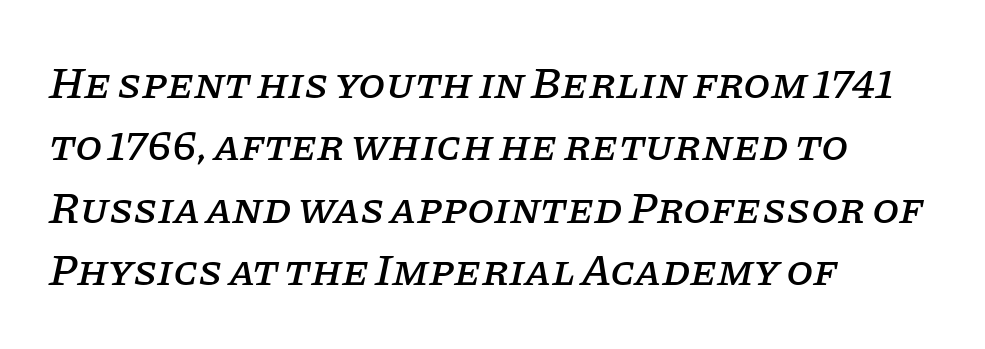
Q: Is the text italic (slanted)? A: Yes, it leans right by about 11 degrees.
Q: Is the typeface a serif or a sans-serif typeface? A: Serif.
Q: Is the text underlined? A: No.
Q: How is the paragraph aligned? A: Left-aligned.
Q: Is the spacing between letters normal or unusually wide? A: Normal.
Q: Is the spacing between lines tight, normal or loose? A: Normal.
Q: Width (condensed, normal, or wide)? A: Normal.
Q: Stroke contrast? A: Low.
Q: x-height? A: Large.
Q: Monospaced? A: No.
